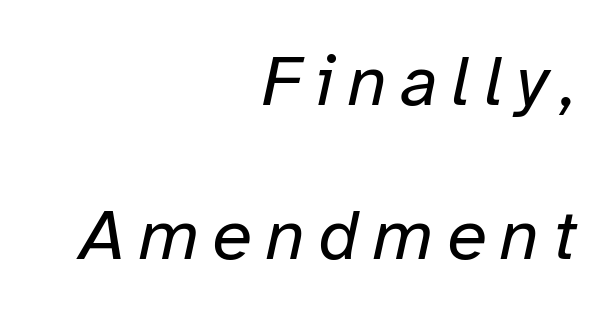
Q: Is the text bold? A: No.
Q: Is the text italic (slanted)? A: Yes, it leans right by about 12 degrees.
Q: Is the text underlined? A: No.
Q: How is the paragraph aligned? A: Right-aligned.
Q: Is the spacing between lines tight, normal or loose? A: Loose.
Q: Width (condensed, normal, or wide)? A: Normal.
Q: Stroke contrast? A: Low.
Q: x-height? A: Medium.
Q: Monospaced? A: No.
